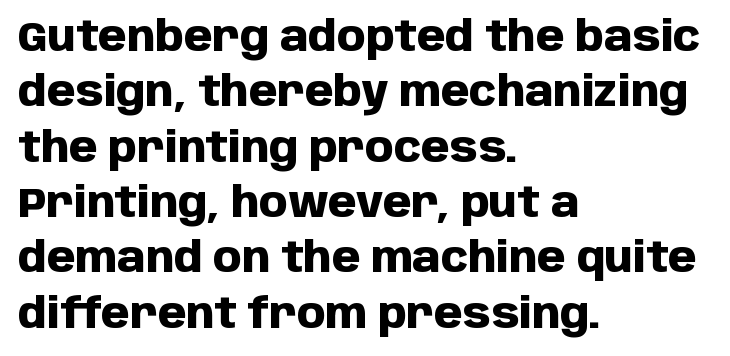
The image shows 41 px heavy sans-serif type, upright; set left-aligned, normal line spacing (1.35x), normal letter spacing, not underlined; low stroke contrast and a large x-height.
